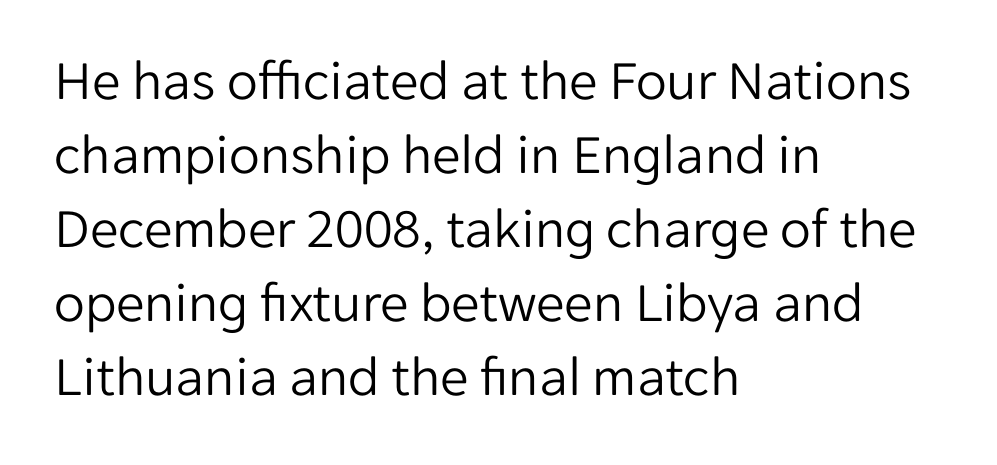
These lines keep a tight, regular rhythm from letter to letter. Reading down the column, the eye jumps a familiar distance to each next line. The letters advance in unequal steps, a hallmark of proportional type. The weight tops out at a normal text grade.
